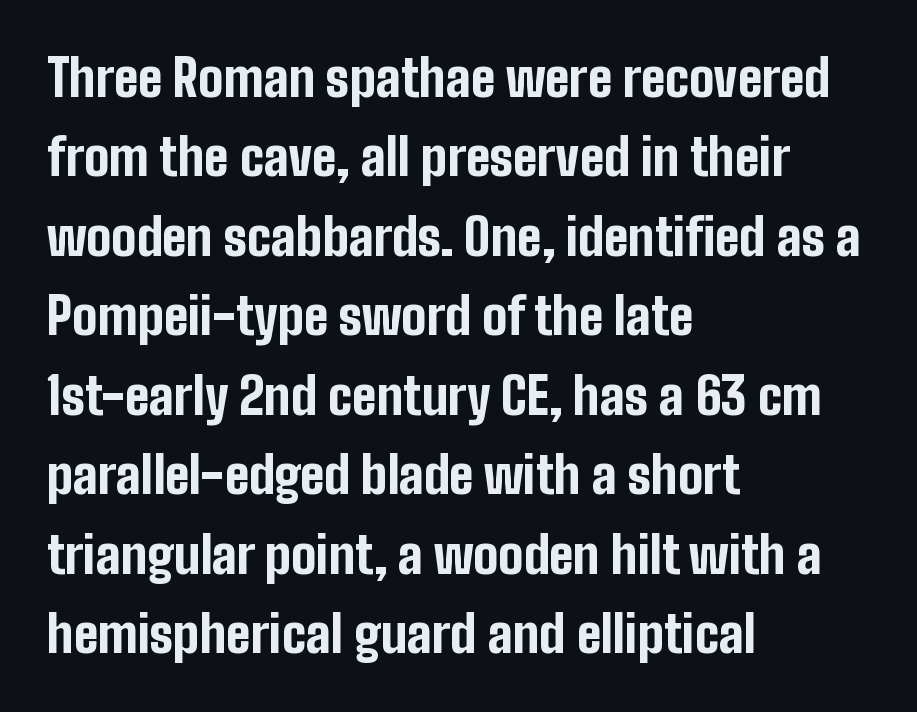
The image shows 50 px bold, condensed sans-serif type, upright; set left-aligned, normal line spacing (1.59x), normal letter spacing, not underlined; low stroke contrast and a medium x-height.
